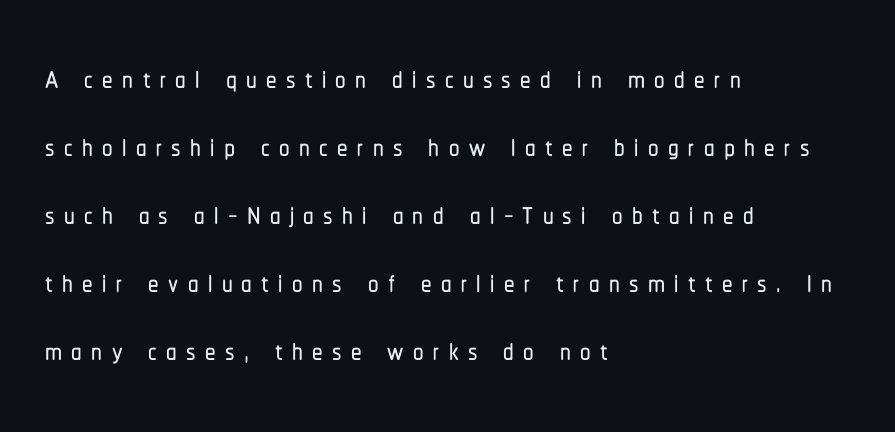
Q: Is the text italic (slanted)? A: No, it is upright.
Q: Is the typeface a serif or a sans-serif typeface? A: Sans-serif.
Q: Is the text underlined? A: No.
Q: How is the paragraph aligned? A: Left-aligned.
Q: Is the spacing between letters normal or unusually wide? A: Unusually wide.
Q: Is the spacing between lines tight, normal or loose? A: Normal.
Q: Width (condensed, normal, or wide)? A: Condensed.
Q: Stroke contrast? A: Low.
Q: x-height? A: Medium.
Q: Monospaced? A: No.
